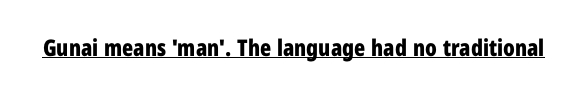
{"italic": "no", "bold": "yes", "underline": "yes", "letter_spacing": "normal", "letter_spacing_em": 0.0, "glyph_px": 23}
